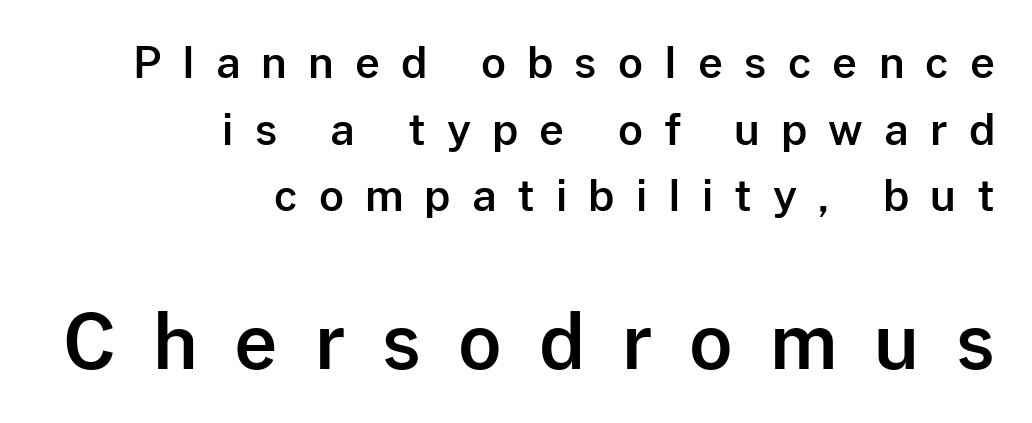
Q: Is the text italic (slanted)? A: No, it is upright.
Q: Is the typeface a serif or a sans-serif typeface? A: Sans-serif.
Q: Is the text underlined? A: No.
Q: How is the paragraph aligned? A: Right-aligned.
Q: Is the spacing between letters normal or unusually wide? A: Unusually wide.
Q: Is the spacing between lines tight, normal or loose? A: Normal.
Q: Which block of text is set in a larger size, the first (top) or the second (bottom)? A: The second (bottom) one.
Q: Width (condensed, normal, or wide)? A: Normal.
Q: Stroke contrast? A: Low.
Q: x-height? A: Medium.
Q: Monospaced? A: No.
